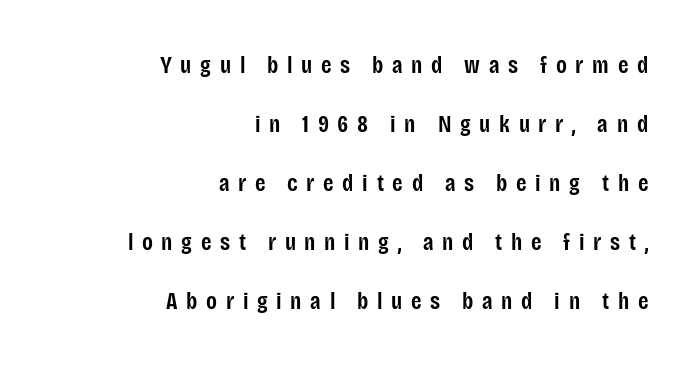
{"italic": "no", "bold": "semi", "underline": "no", "align": "right", "line_spacing": "loose", "line_spacing_ratio": 2.46, "letter_spacing": "wide", "letter_spacing_em": 0.36, "glyph_px": 24}
